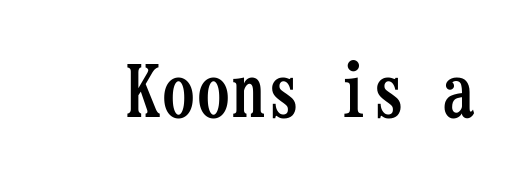
The image shows 70 px semibold, condensed serif type, upright, monospaced; set normal letter spacing, not underlined; low stroke contrast and a medium x-height.
